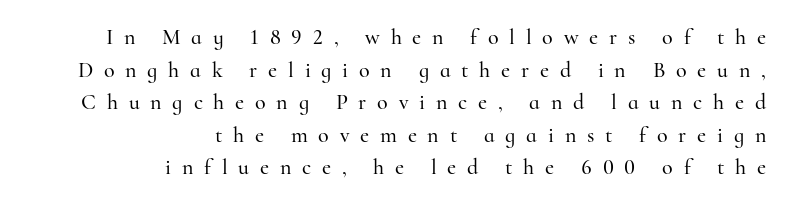
You could only call the tracking loose — the letters float apart. The lettering holds an erect, upright posture throughout. Bare-footed words on every line. Line spacing here is normal. The lines are quadded right.
